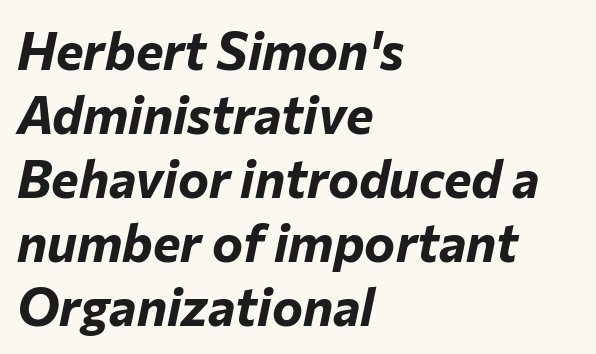
{"italic": "yes", "lean": "right", "slant_degrees": 12, "bold": "yes", "weight": "bold", "width": "normal", "stroke_contrast": "low", "x_height": "medium", "monospaced": "no", "underline": "no", "align": "left", "line_spacing_ratio": 1.23, "letter_spacing": "normal", "letter_spacing_em": 0.0, "glyph_px": 52}
